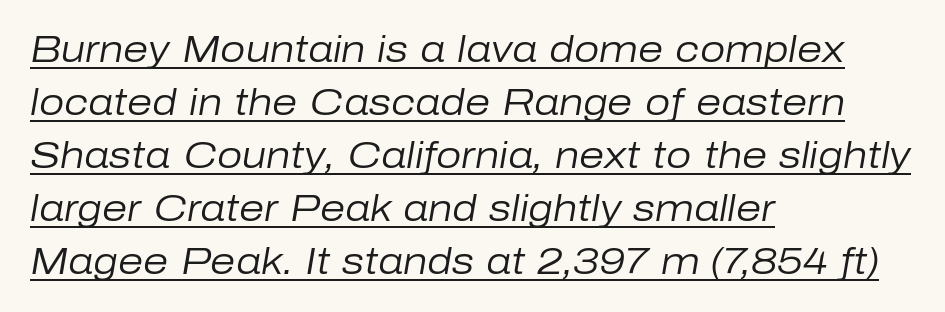
The image shows 36 px regular-weight type, italic (leaning right); set left-aligned, normal line spacing (1.47x), normal letter spacing, underlined; low stroke contrast and a medium x-height.
